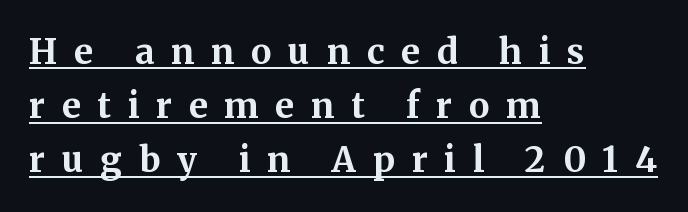
The image shows 35 px bold serif type, upright; set left-aligned, normal line spacing (1.55x), unusually wide letter spacing (+0.48 em), underlined; medium stroke contrast and a medium x-height.
